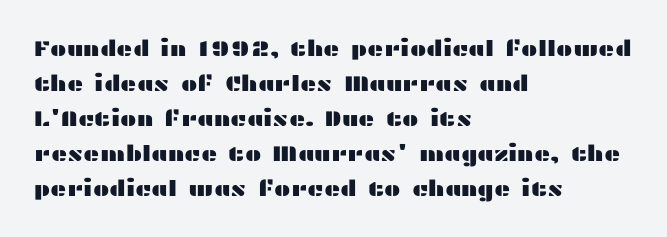
{"italic": "no", "underline": "no", "align": "left", "line_spacing": "normal", "line_spacing_ratio": 1.59, "letter_spacing": "normal", "letter_spacing_em": 0.0, "glyph_px": 22}
